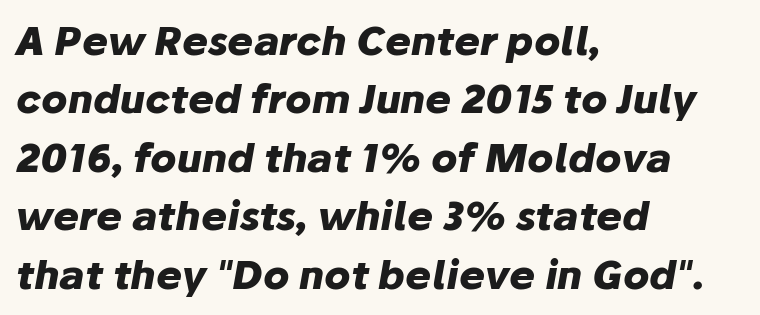
The image shows 39 px heavy type, italic (leaning right); set left-aligned, normal line spacing (1.5x), normal letter spacing, not underlined; low stroke contrast and a medium x-height.
